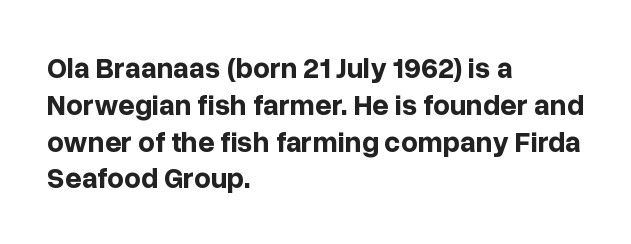
Q: Is the text bold? A: Yes.
Q: Is the text italic (slanted)? A: No, it is upright.
Q: Is the typeface a serif or a sans-serif typeface? A: Sans-serif.
Q: Is the text underlined? A: No.
Q: How is the paragraph aligned? A: Left-aligned.
Q: Is the spacing between letters normal or unusually wide? A: Normal.
Q: Is the spacing between lines tight, normal or loose? A: Normal.
Q: Width (condensed, normal, or wide)? A: Normal.
Q: Stroke contrast? A: Low.
Q: x-height? A: Medium.
Q: Monospaced? A: No.
